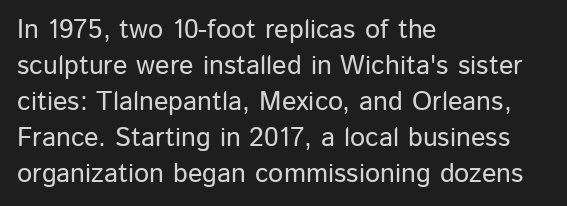
Q: Is the text italic (slanted)? A: No, it is upright.
Q: Is the text underlined? A: No.
Q: How is the paragraph aligned? A: Left-aligned.
Q: Is the spacing between letters normal or unusually wide? A: Normal.
Q: Is the spacing between lines tight, normal or loose? A: Normal.
